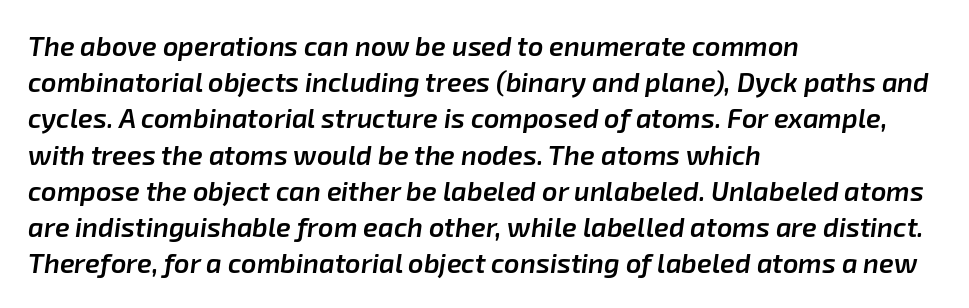
The image shows 27 px text type, italic (leaning right); set left-aligned, normal line spacing (1.34x), normal letter spacing, not underlined.
